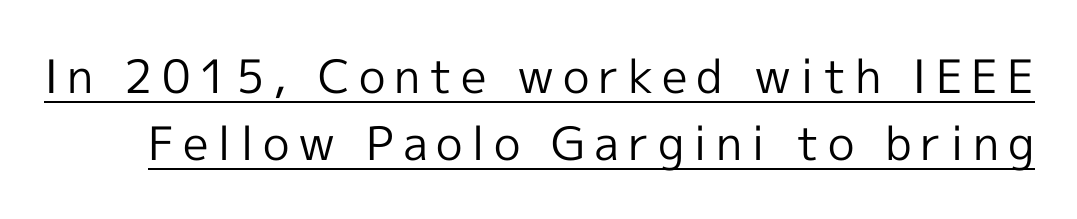
Heft: none added — not bold. Leading: standard. No italicization has been applied; the sample stays upright. Is there an underline? Yes — a line sits under the letters.
